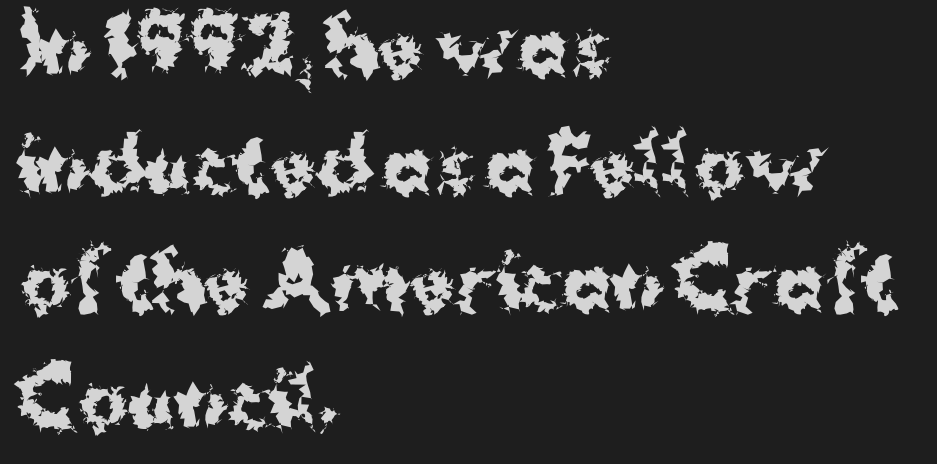
Q: Is the text bold? A: Yes.
Q: Is the text italic (slanted)? A: No, it is upright.
Q: Is the typeface a serif or a sans-serif typeface? A: Sans-serif.
Q: Is the text underlined? A: No.
Q: How is the paragraph aligned? A: Left-aligned.
Q: Is the spacing between letters normal or unusually wide? A: Normal.
Q: Is the spacing between lines tight, normal or loose? A: Normal.
Q: Width (condensed, normal, or wide)? A: Normal.
Q: Stroke contrast? A: Medium.
Q: x-height? A: Medium.
Q: Monospaced? A: No.
